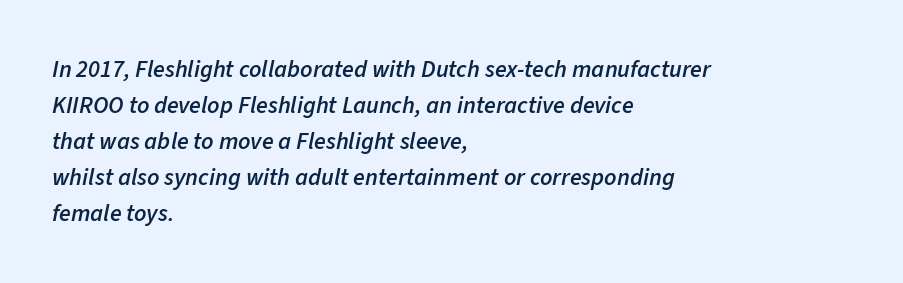
The image shows 24 px text type, italic (leaning right); set left-aligned, normal line spacing (1.5x), normal letter spacing, not underlined.
